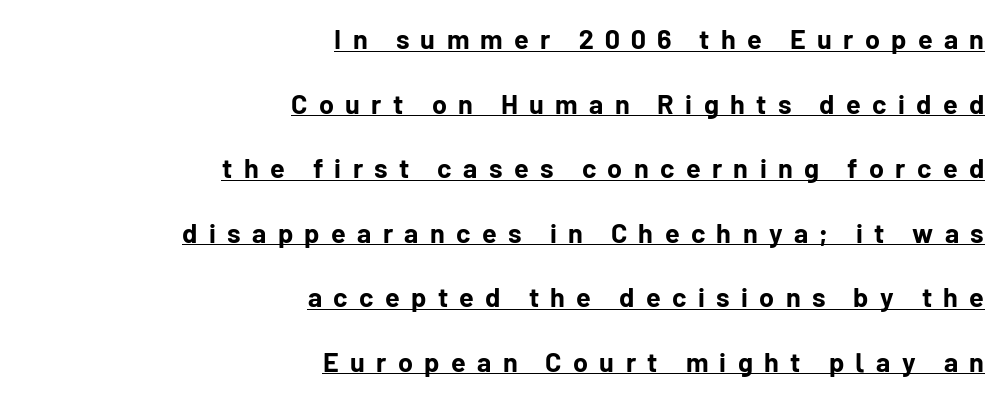
Q: Is the text bold? A: Yes.
Q: Is the text italic (slanted)? A: No, it is upright.
Q: Is the text underlined? A: Yes.
Q: How is the paragraph aligned? A: Right-aligned.
Q: Is the spacing between letters normal or unusually wide? A: Unusually wide.
Q: Is the spacing between lines tight, normal or loose? A: Loose.
